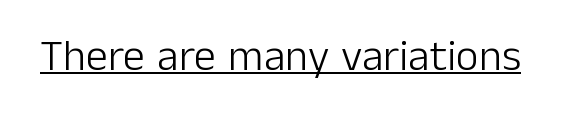
Rendered with straight, roman letterforms. The face used here is a sans, in the tradition of grotesques and geometrics. The typeface has the unassuming heft of standard copy or less. The face used here appears with an underline applied.
